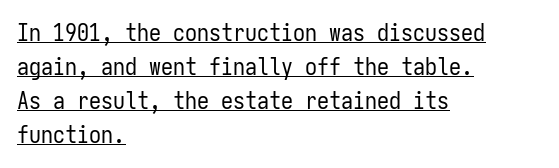
Italic: no, the glyphs are upright roman. The gaps between neighbouring characters are ordinary and unremarkable. Weight: in the light-to-regular range. Leading matches the norm, producing a regular column. Caption: multi-line text, flush left, ragged right. Glance below the letters and you will spot a drawn line.
